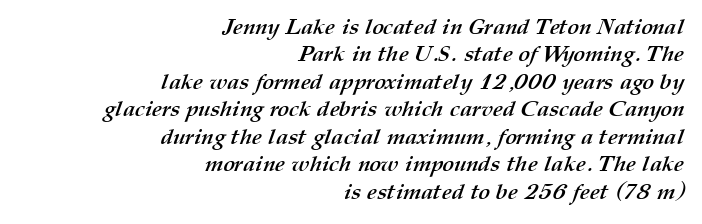
The image shows 22 px bold type; set right-aligned, normal line spacing (1.25x), normal letter spacing, not underlined.
